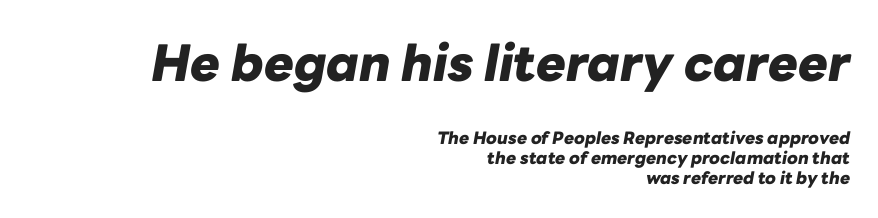
The image shows 50 px heavy type, italic (leaning right); set right-aligned, line spacing 1.17x, normal letter spacing, not underlined; the first (top) block is 2.94x larger; low stroke contrast and a medium x-height.
